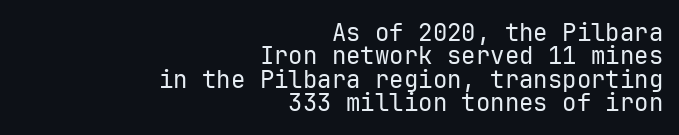
Q: Is the text bold? A: No.
Q: Is the text italic (slanted)? A: No, it is upright.
Q: Is the text underlined? A: No.
Q: How is the paragraph aligned? A: Right-aligned.
Q: Is the spacing between letters normal or unusually wide? A: Normal.
Q: Is the spacing between lines tight, normal or loose? A: Tight.
